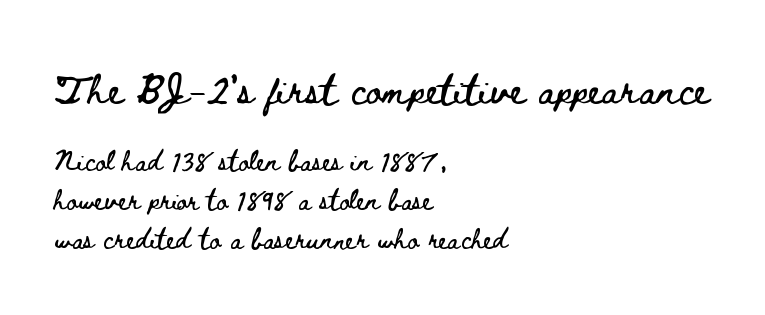
Q: Is the text underlined? A: No.
Q: How is the paragraph aligned? A: Left-aligned.
Q: Is the spacing between letters normal or unusually wide? A: Normal.
Q: Is the spacing between lines tight, normal or loose? A: Loose.
Q: Which block of text is set in a larger size, the first (top) or the second (bottom)? A: The first (top) one.
Q: Width (condensed, normal, or wide)? A: Wide.
Q: Stroke contrast? A: Low.
Q: x-height? A: Small.
Q: Monospaced? A: No.
